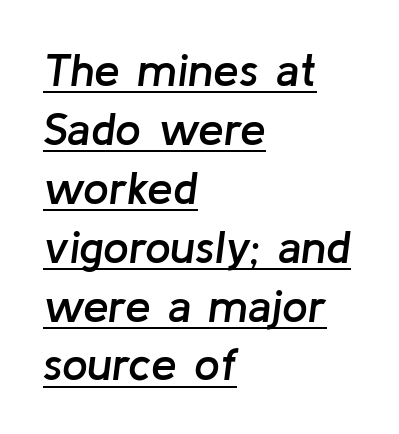
{"italic": "yes", "lean": "right", "slant_degrees": 8, "bold": "semi", "weight": "semibold", "width": "normal", "stroke_contrast": "low", "x_height": "medium", "monospaced": "no", "underline": "yes", "align": "left", "line_spacing": "normal", "line_spacing_ratio": 1.28, "letter_spacing": "normal", "letter_spacing_em": 0.0, "glyph_px": 46}
